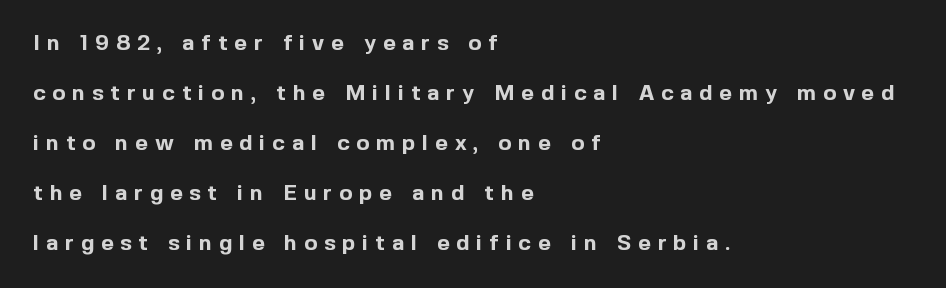
Horizontal alignment here is leftward, the default for most running prose. Observe the wide spacing: letters keep a clear distance from each other. Check the space under the baseline: it is left empty. Characters remain perfectly vertical along every line. Weight check: bold — yes, fully.
